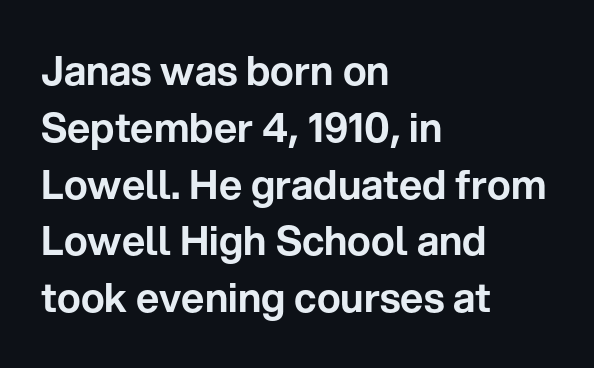
Q: Is the text italic (slanted)? A: No, it is upright.
Q: Is the typeface a serif or a sans-serif typeface? A: Sans-serif.
Q: Is the text underlined? A: No.
Q: How is the paragraph aligned? A: Left-aligned.
Q: Is the spacing between letters normal or unusually wide? A: Normal.
Q: Is the spacing between lines tight, normal or loose? A: Normal.
Q: Width (condensed, normal, or wide)? A: Normal.
Q: Stroke contrast? A: Low.
Q: x-height? A: Medium.
Q: Monospaced? A: No.
